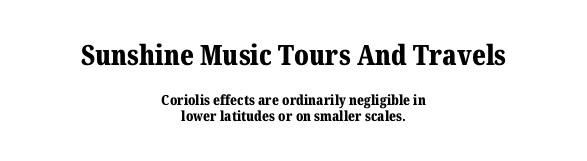
{"serif": "yes", "italic": "no", "bold": "yes", "weight": "bold", "width": "normal", "stroke_contrast": "medium", "x_height": "medium", "monospaced": "no", "underline": "no", "align": "center", "line_spacing": "tight", "line_spacing_ratio": 1.15, "letter_spacing": "normal", "letter_spacing_em": 0.0, "larger_block": "first", "size_ratio": 2.0, "glyph_px": 28}
